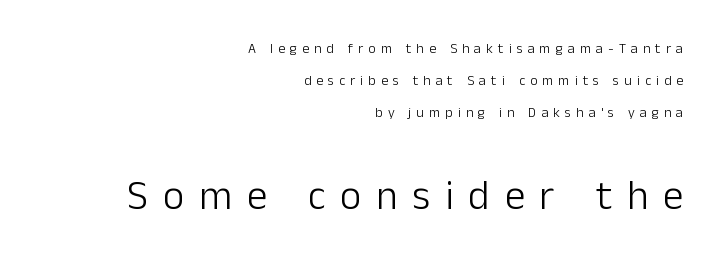
Every row of glyphs terminates at an identical x-position on the right. The following chunk of copy outweighs the initial chunk in type size. Do the characters align in a grid? No, the font is proportional. Compared with typical paragraphs, the rows here are farther apart. The font's upright variant was chosen for this text.
